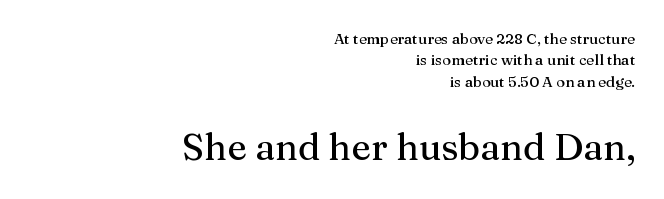
The image shows 37 px serif type, upright; set right-aligned, normal line spacing (1.43x), normal letter spacing, not underlined; the second (bottom) block is 2.47x larger; medium stroke contrast and a medium x-height.
